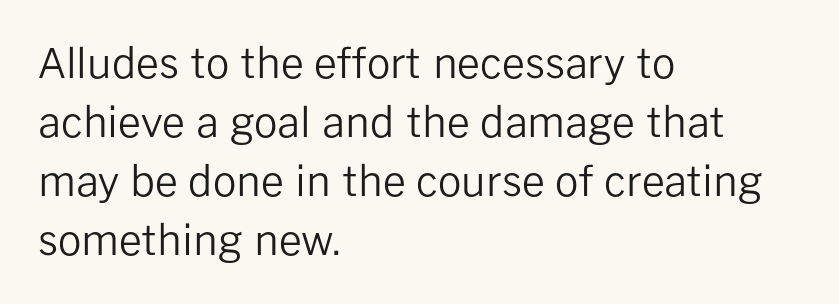
{"serif": "no", "italic": "no", "bold": "no", "weight": "regular", "width": "normal", "stroke_contrast": "low", "x_height": "medium", "monospaced": "no", "underline": "no", "align": "left", "line_spacing": "normal", "line_spacing_ratio": 1.44, "letter_spacing": "normal", "letter_spacing_em": 0.0, "glyph_px": 41}
